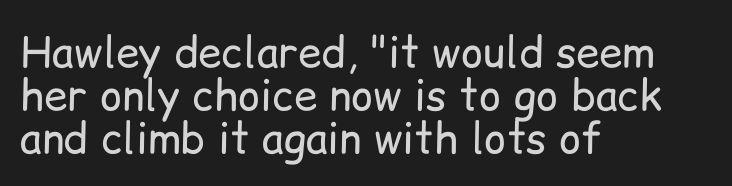
Q: Is the text bold? A: No.
Q: Is the text italic (slanted)? A: No, it is upright.
Q: Is the typeface a serif or a sans-serif typeface? A: Sans-serif.
Q: Is the text underlined? A: No.
Q: How is the paragraph aligned? A: Left-aligned.
Q: Is the spacing between letters normal or unusually wide? A: Normal.
Q: Is the spacing between lines tight, normal or loose? A: Tight.
Q: Width (condensed, normal, or wide)? A: Normal.
Q: Stroke contrast? A: Low.
Q: x-height? A: Medium.
Q: Monospaced? A: No.
